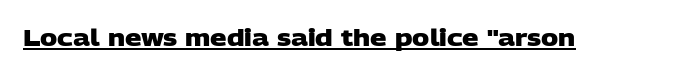
Q: Is the text bold? A: Yes.
Q: Is the text underlined? A: Yes.
Q: Is the spacing between letters normal or unusually wide? A: Normal.
